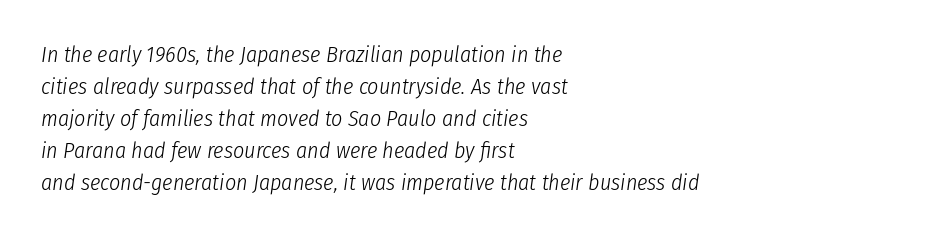
The image shows 22 px text type, italic (leaning right); set left-aligned, normal line spacing (1.45x), normal letter spacing, not underlined.
